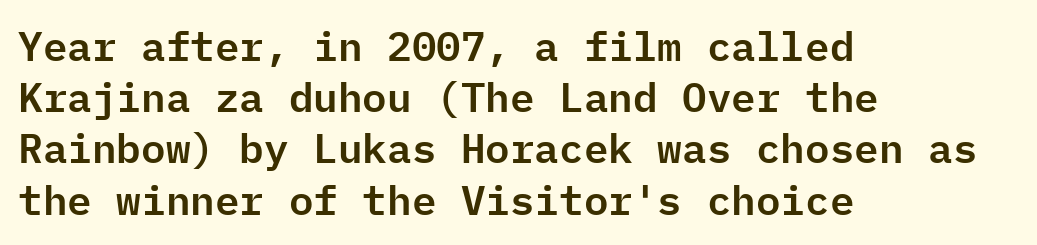
The image shows 41 px sans-serif type, upright, monospaced; set left-aligned, normal line spacing (1.25x), normal letter spacing, not underlined; low stroke contrast and a medium x-height.
